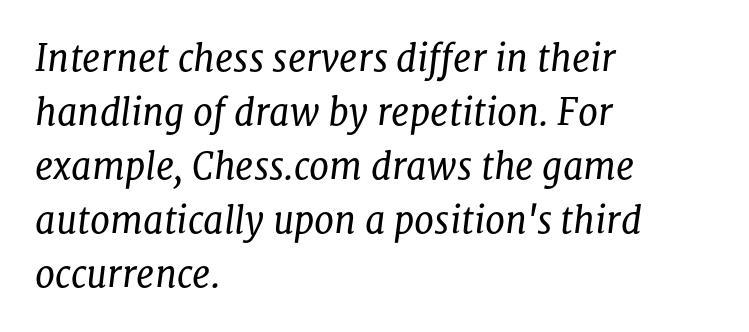
The image shows 36 px regular-weight serif type, italic (leaning right); set left-aligned, normal line spacing (1.5x), normal letter spacing, not underlined; low stroke contrast and a medium x-height.
